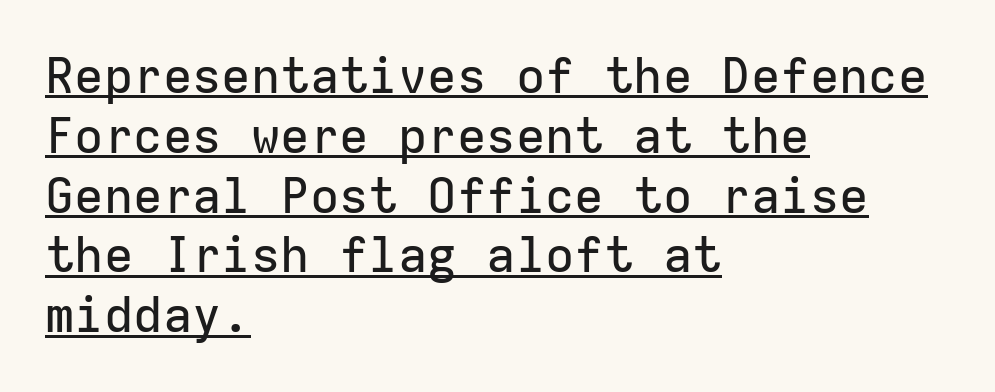
Q: Is the text italic (slanted)? A: No, it is upright.
Q: Is the typeface a serif or a sans-serif typeface? A: Sans-serif.
Q: Is the text underlined? A: Yes.
Q: How is the paragraph aligned? A: Left-aligned.
Q: Is the spacing between letters normal or unusually wide? A: Normal.
Q: Width (condensed, normal, or wide)? A: Normal.
Q: Stroke contrast? A: Low.
Q: x-height? A: Medium.
Q: Monospaced? A: Yes.
